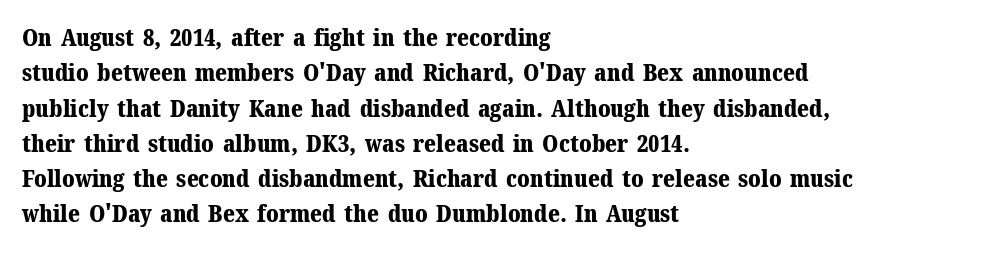
{"italic": "no", "bold": "yes", "underline": "no", "align": "left", "line_spacing": "normal", "line_spacing_ratio": 1.47, "letter_spacing": "normal", "letter_spacing_em": 0.0, "glyph_px": 24}
